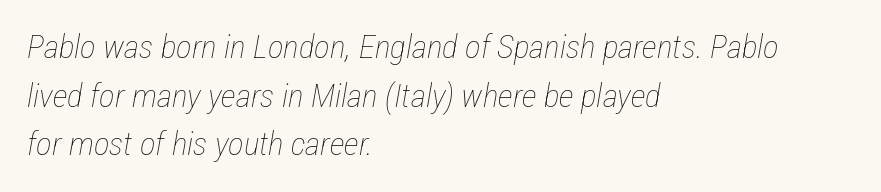
The image shows 33 px thin, condensed type, italic (leaning right); set left-aligned, normal line spacing (1.47x), normal letter spacing, not underlined; low stroke contrast and a medium x-height.
